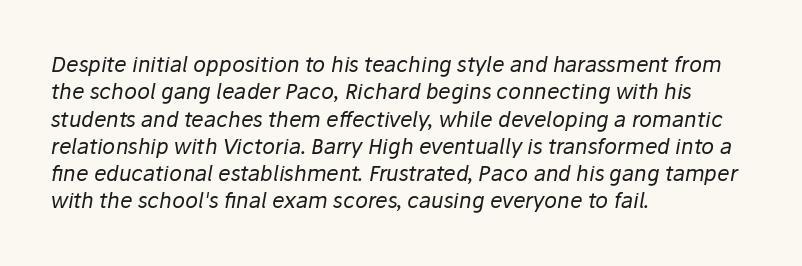
{"italic": "yes", "lean": "right", "slant_degrees": 10, "bold": "no", "underline": "no", "align": "left", "line_spacing": "normal", "line_spacing_ratio": 1.3, "letter_spacing": "normal", "letter_spacing_em": 0.0, "glyph_px": 21}
